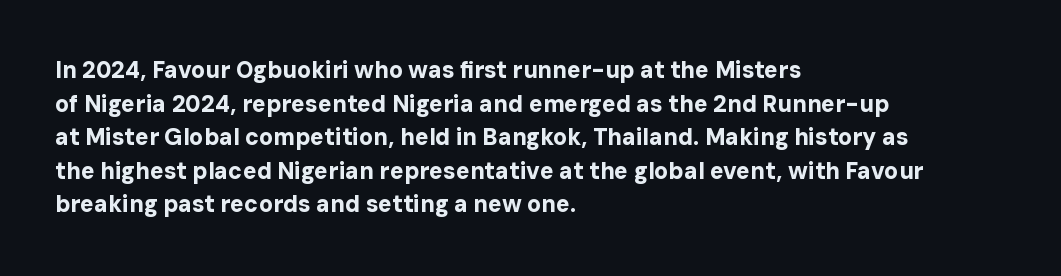
Q: Is the text bold? A: Yes.
Q: Is the text italic (slanted)? A: No, it is upright.
Q: Is the text underlined? A: No.
Q: How is the paragraph aligned? A: Left-aligned.
Q: Is the spacing between letters normal or unusually wide? A: Normal.
Q: Is the spacing between lines tight, normal or loose? A: Normal.
